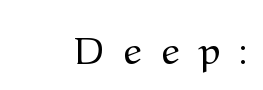
Characters follow at a spacing far wider than the type designer built in. The letters carry serifs — small finishing strokes at the ends of their stems. Counters stay open thanks to moderate or lighter strokes. Casual observation: everything's shoved over to the right. Clear beneath every line of the passage. Note the varied advance widths — an 'i' is clearly narrower than an 'm'.
